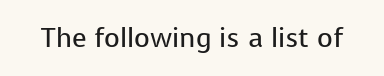
Has an underline been added? It has not. The type is set solid horizontally, with unmodified tracking. The characters are drawn with everyday or finer stroke widths. Every character sits straight up, as roman type does.
